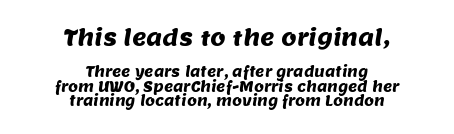
The image shows 22 px text type; set centered, tight line spacing (1.03x), normal letter spacing, not underlined; the first (top) block is 1.57x larger.
